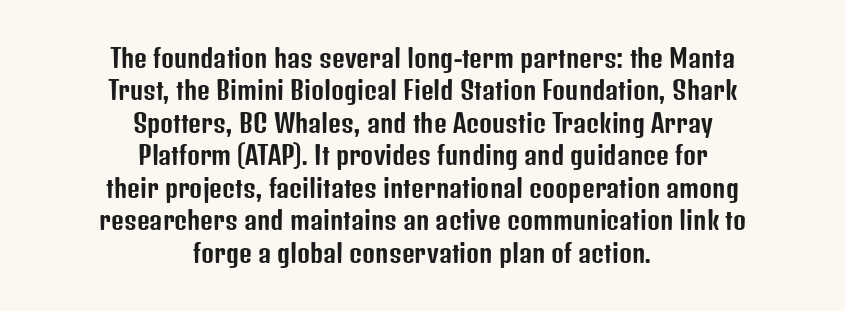
Q: Is the text italic (slanted)? A: No, it is upright.
Q: Is the text underlined? A: No.
Q: How is the paragraph aligned? A: Centered.
Q: Is the spacing between letters normal or unusually wide? A: Normal.
Q: Is the spacing between lines tight, normal or loose? A: Normal.
